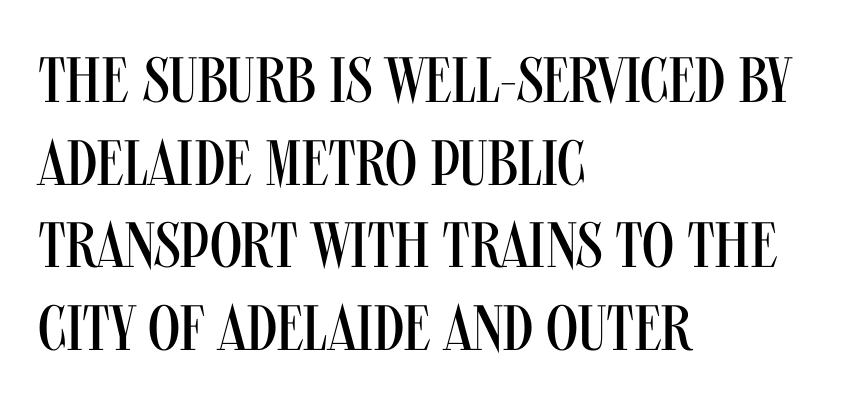
Interline gaps are of average width in this sample. Each letter keeps its own natural width here, so spacing adapts to shape. The text was rendered using a sans face with plain stroke endings. Vertical strokes here are truly vertical.
